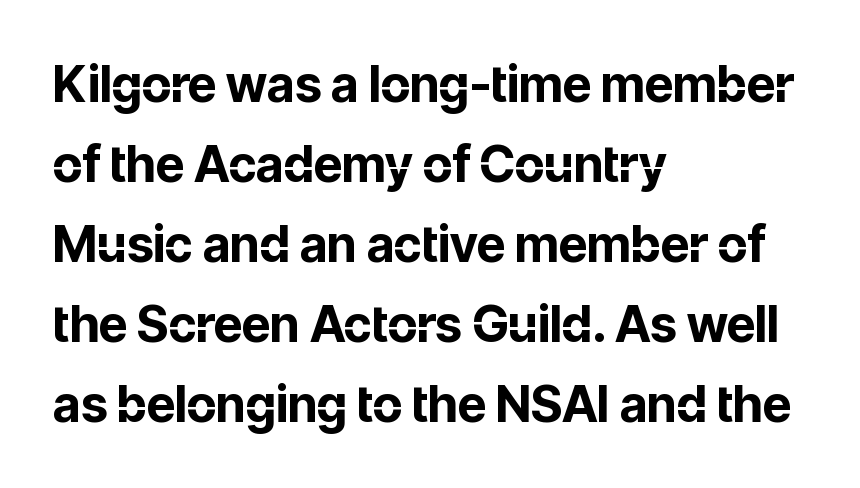
The image shows 50 px bold sans-serif type, upright; set left-aligned, normal line spacing (1.6x), normal letter spacing, not underlined; low stroke contrast and a medium x-height.
